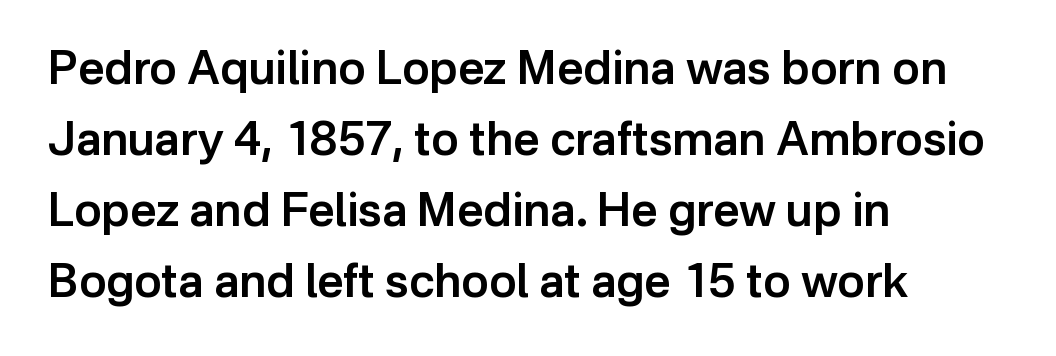
Q: Is the text bold? A: Semi-bold.
Q: Is the text italic (slanted)? A: No, it is upright.
Q: Is the typeface a serif or a sans-serif typeface? A: Sans-serif.
Q: Is the text underlined? A: No.
Q: How is the paragraph aligned? A: Left-aligned.
Q: Is the spacing between letters normal or unusually wide? A: Normal.
Q: Is the spacing between lines tight, normal or loose? A: Normal.
Q: Width (condensed, normal, or wide)? A: Normal.
Q: Stroke contrast? A: Low.
Q: x-height? A: Medium.
Q: Monospaced? A: No.
